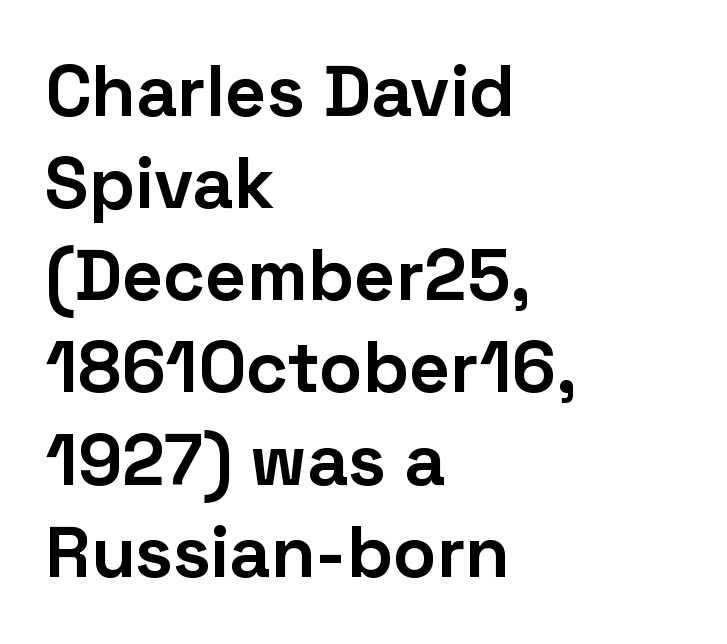
{"serif": "no", "italic": "no", "bold": "yes", "weight": "bold", "width": "normal", "stroke_contrast": "low", "x_height": "medium", "monospaced": "no", "underline": "no", "align": "left", "line_spacing": "normal", "line_spacing_ratio": 1.28, "letter_spacing": "normal", "letter_spacing_em": 0.0, "glyph_px": 72}
